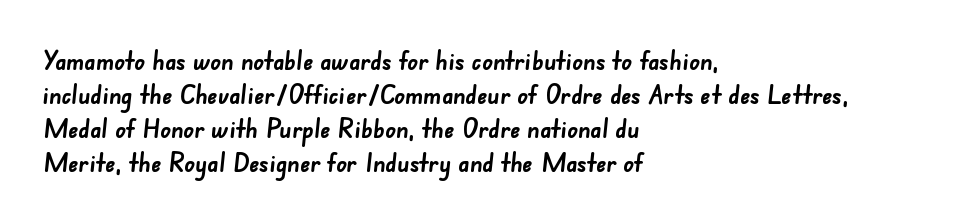
{"bold": "yes", "underline": "no", "align": "left", "line_spacing": "normal", "line_spacing_ratio": 1.31, "letter_spacing": "normal", "letter_spacing_em": 0.0, "glyph_px": 26}
